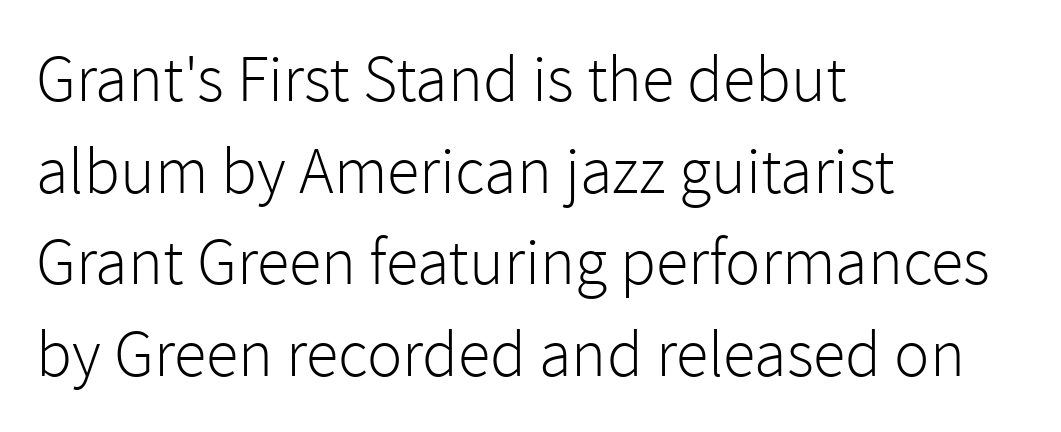
The image shows 66 px light sans-serif type, upright; set left-aligned, normal line spacing (1.39x), normal letter spacing, not underlined; a medium x-height.
